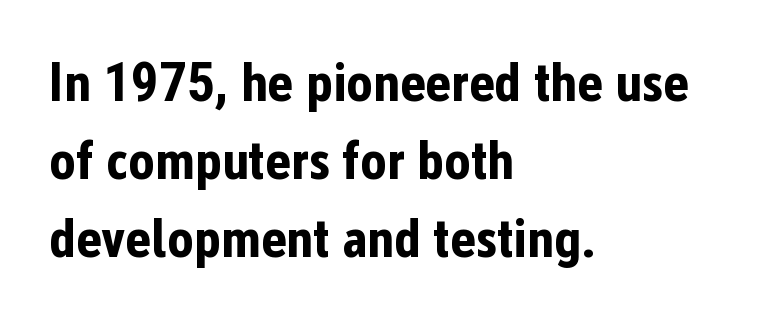
Q: Is the text bold? A: Yes.
Q: Is the text italic (slanted)? A: No, it is upright.
Q: Is the typeface a serif or a sans-serif typeface? A: Sans-serif.
Q: Is the text underlined? A: No.
Q: How is the paragraph aligned? A: Left-aligned.
Q: Is the spacing between letters normal or unusually wide? A: Normal.
Q: Is the spacing between lines tight, normal or loose? A: Normal.
Q: Width (condensed, normal, or wide)? A: Condensed.
Q: Stroke contrast? A: Low.
Q: x-height? A: Medium.
Q: Monospaced? A: No.
